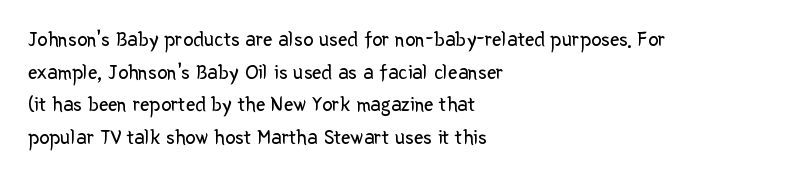
The axis of the letterforms is exactly vertical. Here the glyphs are tracked normally, forming tight word shapes. Descenders hang freely into open space. Line beginnings align vertically; line endings do not. The rows are spaced the way most documents space them.
